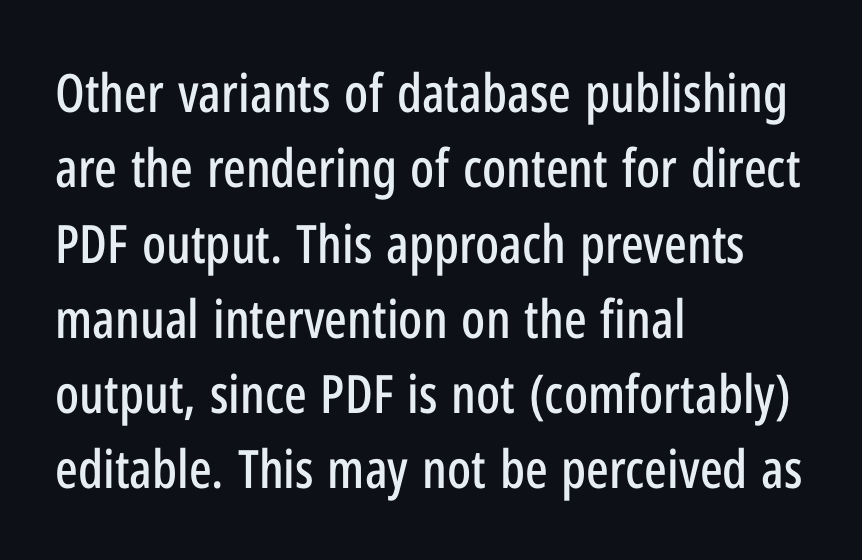
Q: Is the text italic (slanted)? A: No, it is upright.
Q: Is the typeface a serif or a sans-serif typeface? A: Sans-serif.
Q: Is the text underlined? A: No.
Q: How is the paragraph aligned? A: Left-aligned.
Q: Is the spacing between letters normal or unusually wide? A: Normal.
Q: Is the spacing between lines tight, normal or loose? A: Normal.
Q: Width (condensed, normal, or wide)? A: Condensed.
Q: Stroke contrast? A: Low.
Q: x-height? A: Medium.
Q: Monospaced? A: No.
